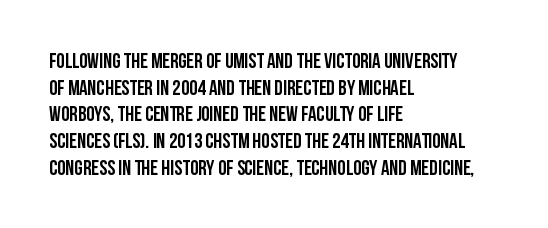
Q: Is the text bold? A: Yes.
Q: Is the text italic (slanted)? A: No, it is upright.
Q: Is the text underlined? A: No.
Q: How is the paragraph aligned? A: Left-aligned.
Q: Is the spacing between letters normal or unusually wide? A: Normal.
Q: Is the spacing between lines tight, normal or loose? A: Normal.
